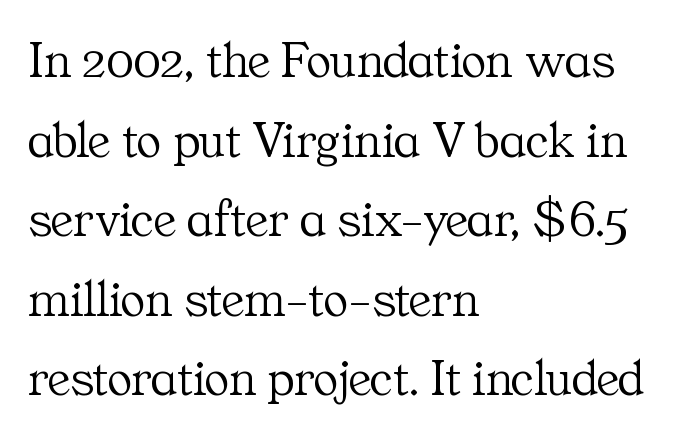
The image shows 52 px light serif type, upright; set left-aligned, normal line spacing (1.53x), normal letter spacing, not underlined; medium stroke contrast and a medium x-height.
